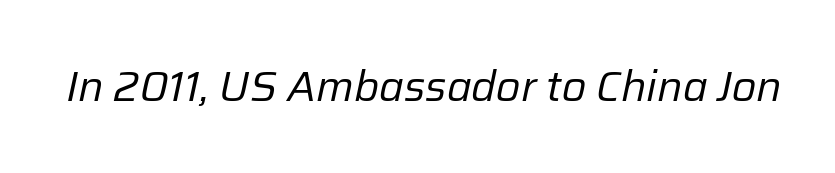
Think standard paragraph weight, or any step lighter than that. Every character sits at an angle, as italics do. How are the letters spaced? Ordinarily, with no added tracking. Do the characters align in a grid? No, the font is proportional. Unmarked baselines from the first word to the last.
